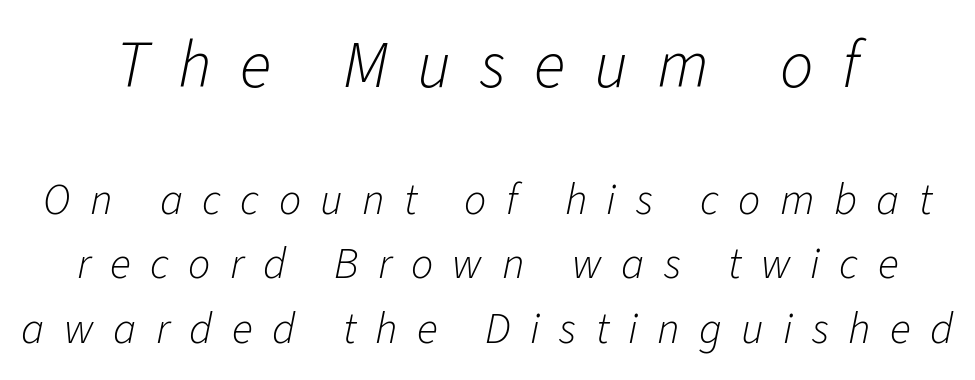
Do the characters align in a grid? No, the font is proportional. You could only call the tracking loose — the letters float apart. The passage shown begins with its larger block and ends with its smaller one. Evenly set lines give the paragraph a standard silhouette.
